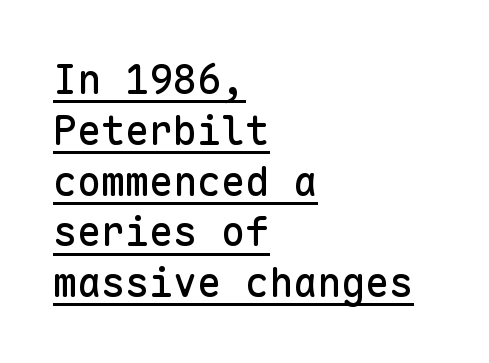
The image shows 40 px sans-serif type, upright, monospaced; set left-aligned, normal line spacing (1.27x), normal letter spacing, underlined; low stroke contrast and a medium x-height.
